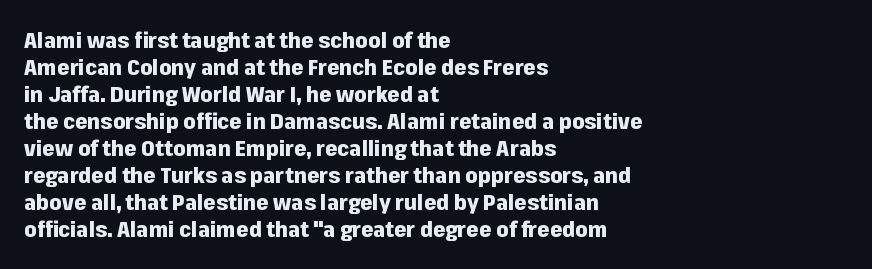
The image shows 22 px bold type, upright; set left-aligned, line spacing 1.23x, normal letter spacing, not underlined.
